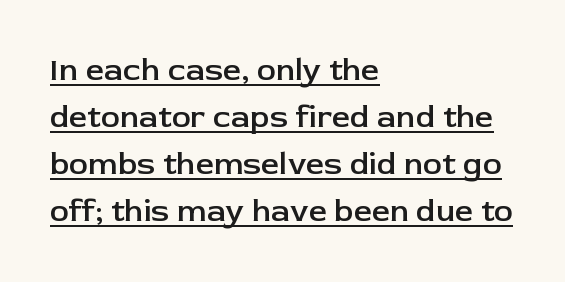
{"serif": "no", "italic": "no", "bold": "semi", "weight": "semibold", "width": "normal", "stroke_contrast": "low", "x_height": "medium", "monospaced": "no", "underline": "yes", "align": "left", "line_spacing": "normal", "line_spacing_ratio": 1.47, "letter_spacing": "normal", "letter_spacing_em": 0.0, "glyph_px": 32}
